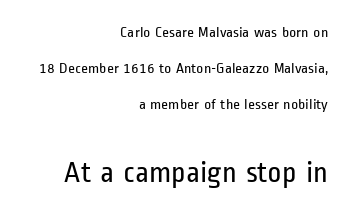
Q: Is the text bold? A: No.
Q: Is the text italic (slanted)? A: No, it is upright.
Q: Is the typeface a serif or a sans-serif typeface? A: Sans-serif.
Q: Is the text underlined? A: No.
Q: How is the paragraph aligned? A: Right-aligned.
Q: Is the spacing between letters normal or unusually wide? A: Normal.
Q: Is the spacing between lines tight, normal or loose? A: Loose.
Q: Which block of text is set in a larger size, the first (top) or the second (bottom)? A: The second (bottom) one.
Q: Width (condensed, normal, or wide)? A: Condensed.
Q: Stroke contrast? A: Low.
Q: x-height? A: Medium.
Q: Monospaced? A: No.
